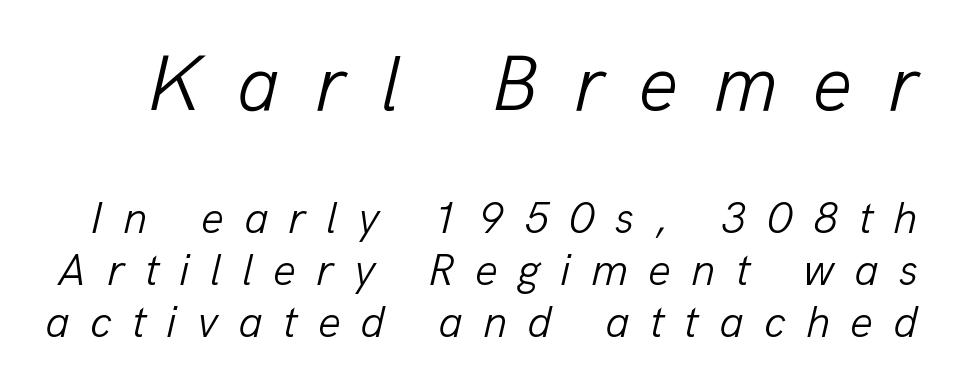
You can tell it's italic because the verticals aren't actually vertical. Letters rest on an invisible, unmarked baseline. This sample has the flowing, uneven cadence of proportional lettering. No heavy texture on the line: the type isn't bold.
